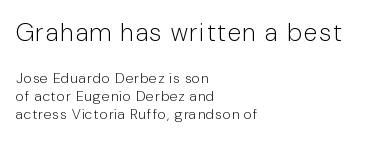
{"italic": "no", "bold": "no", "underline": "no", "align": "left", "line_spacing": "normal", "line_spacing_ratio": 1.31, "larger_block": "first", "size_ratio": 1.79, "glyph_px": 25}
